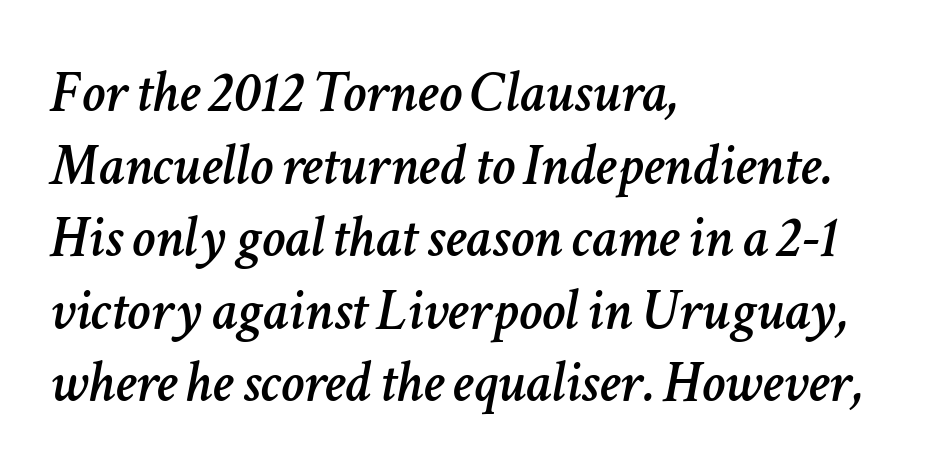
The letters advance in unequal steps, a hallmark of proportional type. The rendering keeps characters at their native spacing. Notice how the passage keeps a crisp vertical edge on the left only. Tall strokes in this sample are angled rather than plumb.
